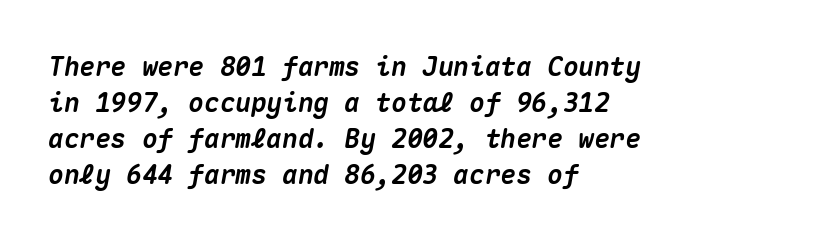
Q: Is the text bold? A: Yes.
Q: Is the text italic (slanted)? A: Yes, it leans right by about 10 degrees.
Q: Is the text underlined? A: No.
Q: How is the paragraph aligned? A: Left-aligned.
Q: Is the spacing between letters normal or unusually wide? A: Normal.
Q: Is the spacing between lines tight, normal or loose? A: Normal.
